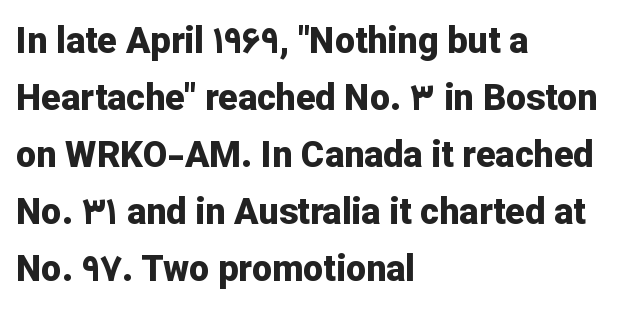
It's the straight-up-and-down kind of type. The strip under each line holds only bare page. The text was rendered using a sans face with plain stroke endings. The line texture is even and compact thanks to regular tracking. Stroke thickness is high; the sample reads as a true bold.
